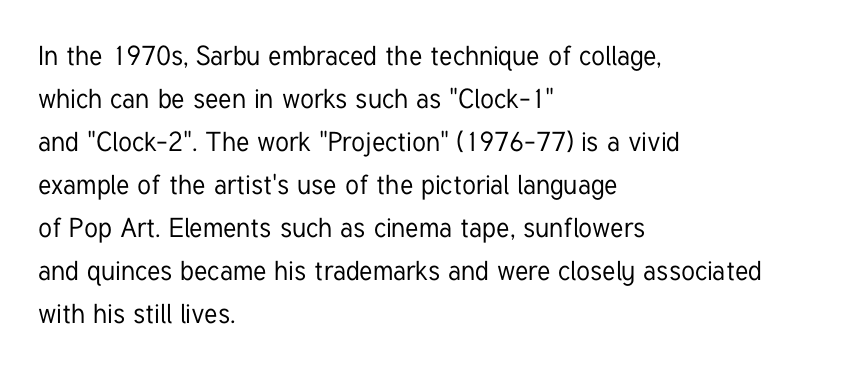
The image shows 27 px text type, upright; set left-aligned, normal line spacing (1.59x), normal letter spacing, not underlined.
